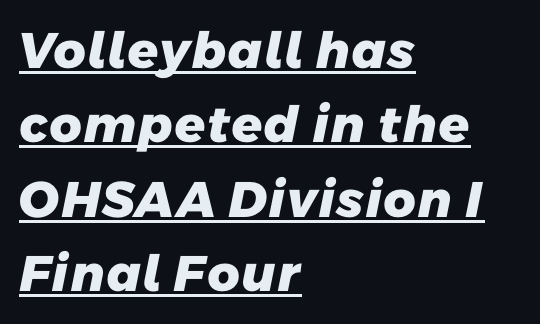
The passage shown has conventional tracking throughout. Each letter keeps its own natural width here, so spacing adapts to shape. Bold? Absolutely — the strokes are thick and heavy. The text block is weighted toward the left margin, trailing off unevenly rightward. The typeface chosen for these lines omits serifs.
